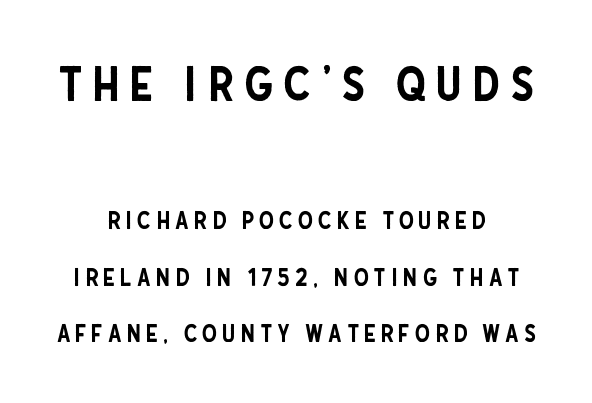
Q: Is the text italic (slanted)? A: No, it is upright.
Q: Is the typeface a serif or a sans-serif typeface? A: Sans-serif.
Q: Is the text underlined? A: No.
Q: How is the paragraph aligned? A: Centered.
Q: Is the spacing between letters normal or unusually wide? A: Unusually wide.
Q: Is the spacing between lines tight, normal or loose? A: Loose.
Q: Which block of text is set in a larger size, the first (top) or the second (bottom)? A: The first (top) one.
Q: Width (condensed, normal, or wide)? A: Condensed.
Q: Stroke contrast? A: Low.
Q: x-height? A: Large.
Q: Monospaced? A: No.
